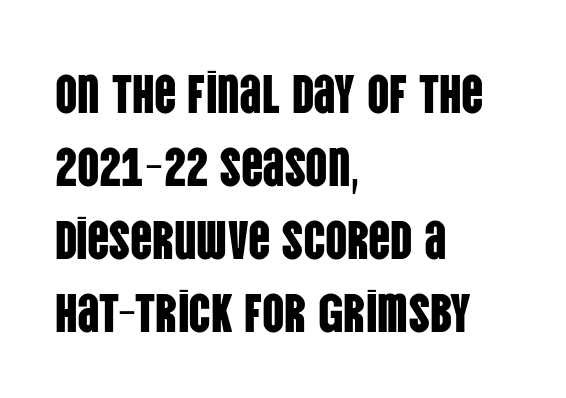
{"serif": "no", "italic": "no", "width": "condensed", "stroke_contrast": "low", "x_height": "large", "monospaced": "no", "underline": "no", "align": "left", "line_spacing": "normal", "line_spacing_ratio": 1.33, "letter_spacing": "normal", "letter_spacing_em": 0.0, "glyph_px": 55}
